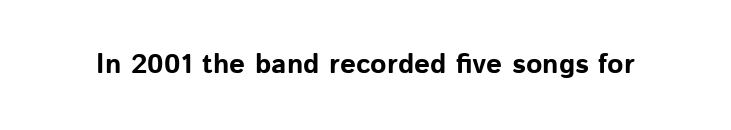
Q: Is the text bold? A: Yes.
Q: Is the text italic (slanted)? A: No, it is upright.
Q: Is the typeface a serif or a sans-serif typeface? A: Sans-serif.
Q: Is the text underlined? A: No.
Q: Is the spacing between letters normal or unusually wide? A: Normal.
Q: Width (condensed, normal, or wide)? A: Normal.
Q: Stroke contrast? A: Low.
Q: x-height? A: Medium.
Q: Monospaced? A: No.
